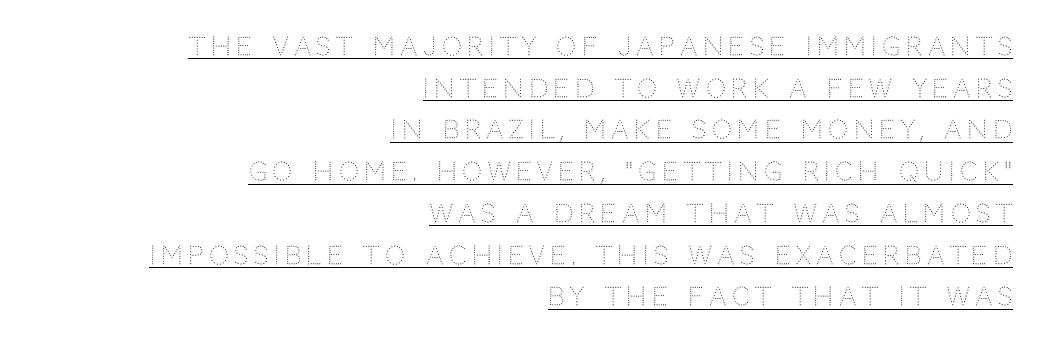
The space between consecutive lines is moderate. This rendering widens character spacing well past its baseline value. Underline: present. This is the regular roman posture of the typeface. Letters have the restrained weight of plain body copy at most.
